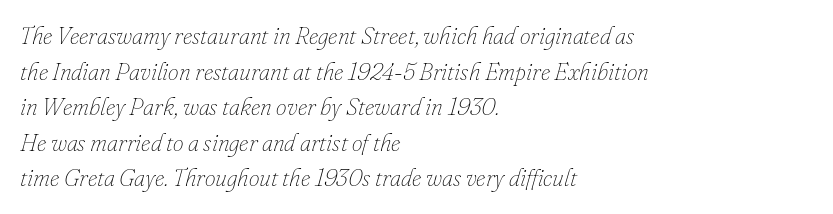
Q: Is the text bold? A: No.
Q: Is the text italic (slanted)? A: Yes, it leans right by about 16 degrees.
Q: Is the text underlined? A: No.
Q: How is the paragraph aligned? A: Left-aligned.
Q: Is the spacing between letters normal or unusually wide? A: Normal.
Q: Is the spacing between lines tight, normal or loose? A: Normal.
